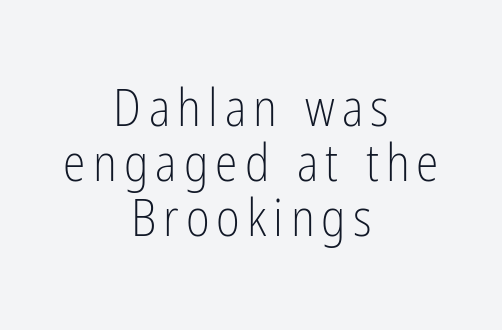
{"serif": "no", "italic": "no", "bold": "no", "weight": "light", "width": "condensed", "stroke_contrast": "low", "x_height": "medium", "monospaced": "no", "underline": "no", "align": "center", "line_spacing": "tight", "line_spacing_ratio": 1.08, "glyph_px": 51}
